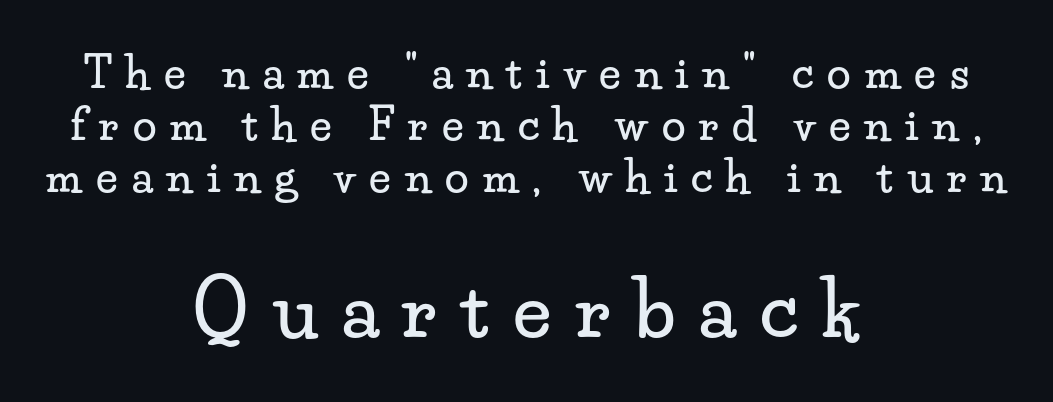
The space directly below the letters is spotless. Check where the strokes stop: tiny serifs finish them off. Which of the two is more prominent by size? The second, at the bottom. The axis of the letterforms is exactly vertical.
